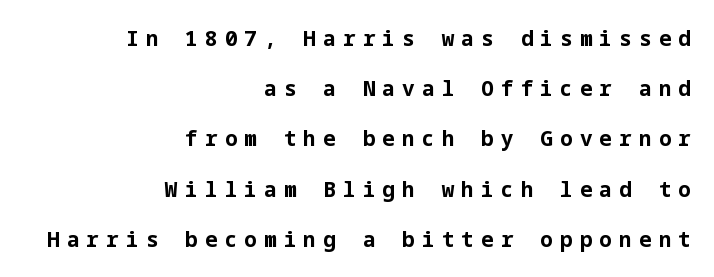
This is the regular roman posture of the typeface. Words float on clear page, feet unadorned. Heft: maximum for text — a bold. A flush-right, rag-left setting is used for this passage.
